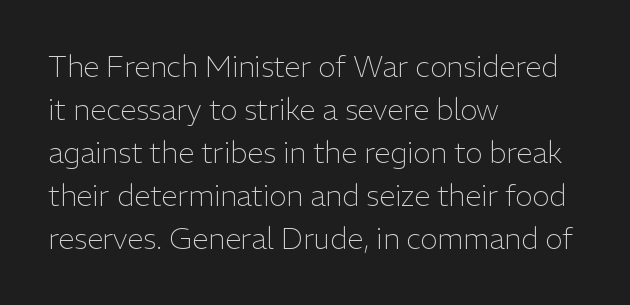
Q: Is the text bold? A: No.
Q: Is the text italic (slanted)? A: No, it is upright.
Q: Is the typeface a serif or a sans-serif typeface? A: Sans-serif.
Q: Is the text underlined? A: No.
Q: How is the paragraph aligned? A: Left-aligned.
Q: Is the spacing between letters normal or unusually wide? A: Normal.
Q: Is the spacing between lines tight, normal or loose? A: Normal.
Q: Width (condensed, normal, or wide)? A: Normal.
Q: Stroke contrast? A: Low.
Q: x-height? A: Medium.
Q: Monospaced? A: No.
